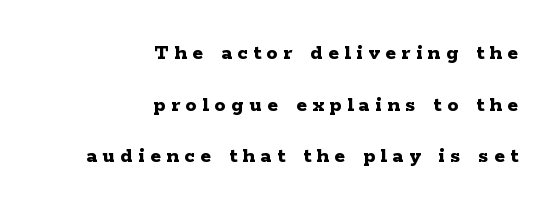
{"italic": "no", "bold": "yes", "underline": "no", "align": "right", "line_spacing": "loose", "line_spacing_ratio": 2.35, "letter_spacing": "wide", "letter_spacing_em": 0.26, "glyph_px": 22}
